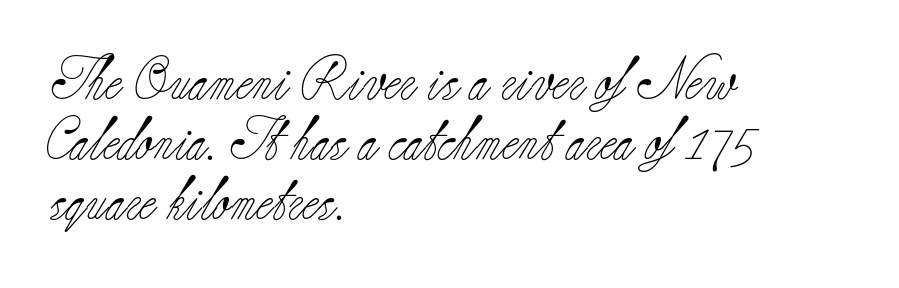
{"serif": "yes", "bold": "no", "weight": "light", "width": "normal", "stroke_contrast": "low", "x_height": "small", "monospaced": "no", "underline": "no", "align": "left", "line_spacing": "normal", "line_spacing_ratio": 1.39, "letter_spacing": "normal", "letter_spacing_em": 0.0, "glyph_px": 43}
